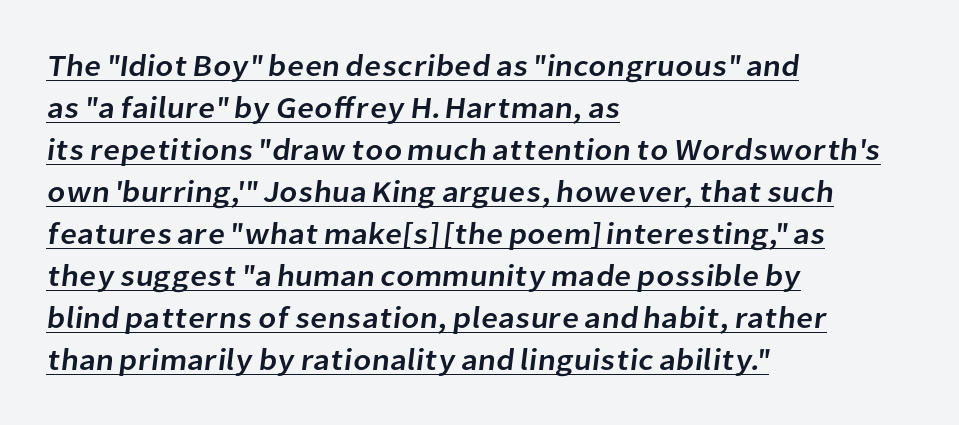
What decoration does the sample have? An underline. Nothing sits at the stroke ends, so this counts as sans-serif. In terms of letterspacing, this is plain default setting. The face used here is proportionally spaced, like ordinary book or web type.
